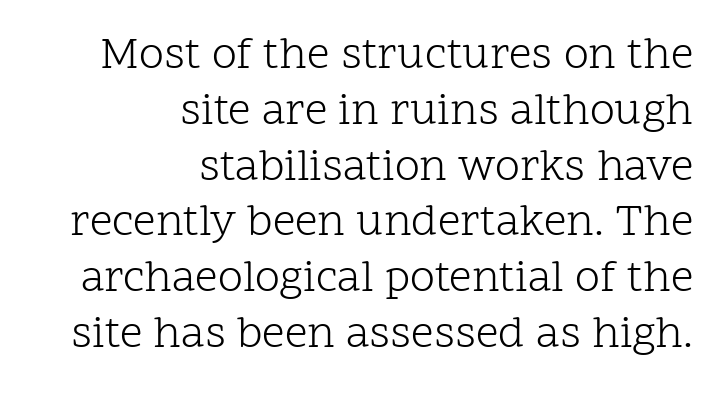
The weight would be labelled regular, book, light, or lighter still. Stroke terminals: seriffed. Do the letters lean? They stand straight. Line ends are locked; line starts wander. The foot of each line stays bare and open. Varying glyph widths throughout — classic text-font behaviour.
